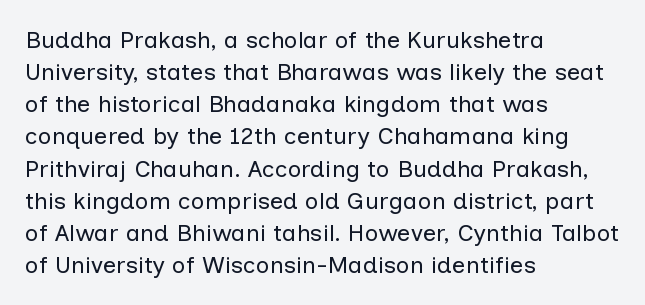
The image shows 24 px text type, upright; set left-aligned, normal line spacing (1.34x), normal letter spacing, not underlined.
